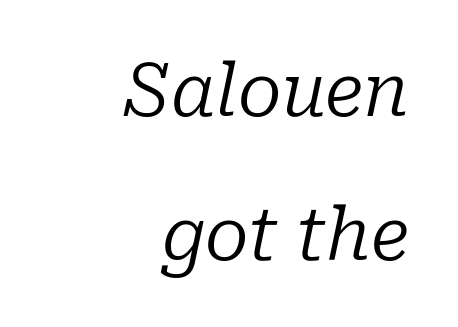
Q: Is the text bold? A: No.
Q: Is the text italic (slanted)? A: Yes, it leans right by about 10 degrees.
Q: Is the typeface a serif or a sans-serif typeface? A: Serif.
Q: Is the text underlined? A: No.
Q: How is the paragraph aligned? A: Right-aligned.
Q: Is the spacing between letters normal or unusually wide? A: Normal.
Q: Is the spacing between lines tight, normal or loose? A: Loose.
Q: Width (condensed, normal, or wide)? A: Normal.
Q: Stroke contrast? A: Low.
Q: x-height? A: Medium.
Q: Monospaced? A: No.
